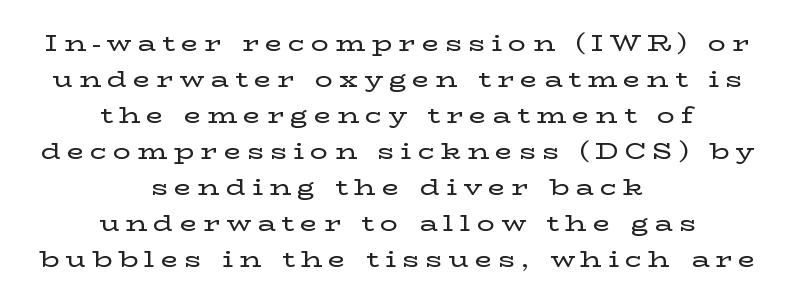
Interline gaps are of average width in this sample. The setting favours the middle, as headings and verse often do. Ordinary non-slanted type is in use. Only glyphs here, with clear space below each row. Display-style spreading of the glyphs; the letterfit is very open.
